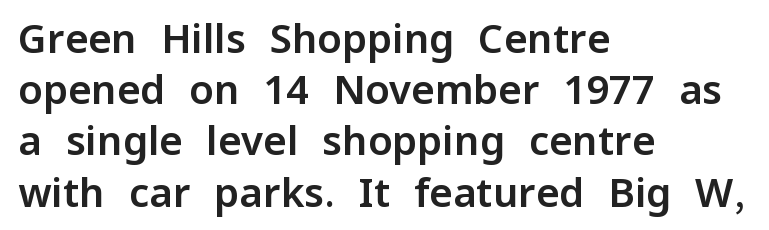
Whoever set this chose a conventional vertical rhythm. To sum up the face: it is a sans, with no serifs. The passage is arranged the way most books set body copy — flush left. Italic: no, the glyphs are upright roman. The rendering uses natural spacing where letterforms have individual widths. Compared with typical body copy, the letter spacing here is the same.
